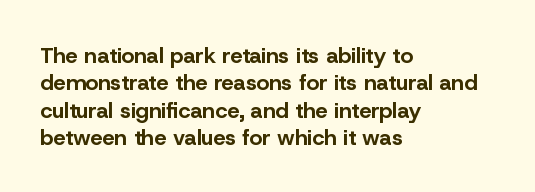
{"italic": "no", "bold": "yes", "underline": "no", "align": "left", "line_spacing_ratio": 1.24, "letter_spacing": "normal", "letter_spacing_em": 0.0, "glyph_px": 22}
